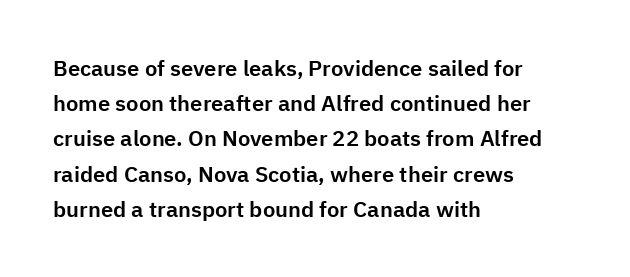
Q: Is the text italic (slanted)? A: No, it is upright.
Q: Is the text underlined? A: No.
Q: How is the paragraph aligned? A: Left-aligned.
Q: Is the spacing between letters normal or unusually wide? A: Normal.
Q: Is the spacing between lines tight, normal or loose? A: Normal.
